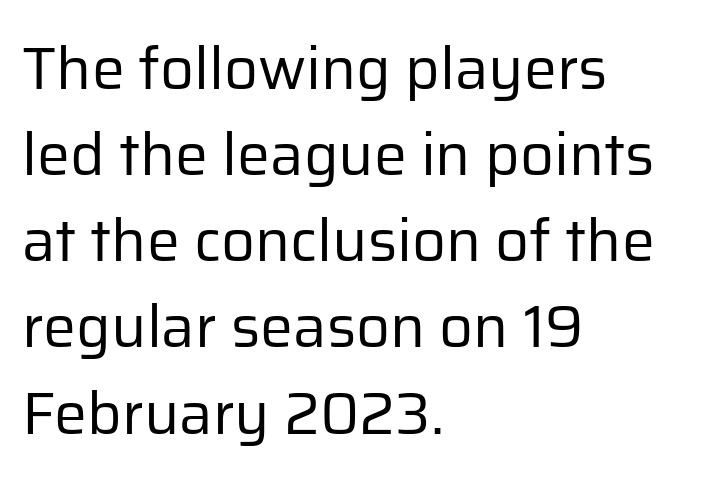
{"serif": "no", "italic": "no", "bold": "no", "weight": "regular", "width": "normal", "stroke_contrast": "low", "x_height": "medium", "monospaced": "no", "underline": "no", "align": "left", "line_spacing": "normal", "line_spacing_ratio": 1.46, "letter_spacing": "normal", "letter_spacing_em": 0.0, "glyph_px": 59}
